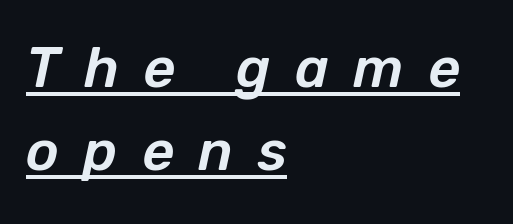
This sample is left-justified, so line endings fall wherever the words run out. The vertical gap from one line to the next is medium. The gaps between neighbouring characters are conspicuously large. Compared with undecorated copy, this sample adds a rule below the words. The axis of the letterforms is tilted away from vertical. The face used here is proportionally spaced, like ordinary book or web type.
